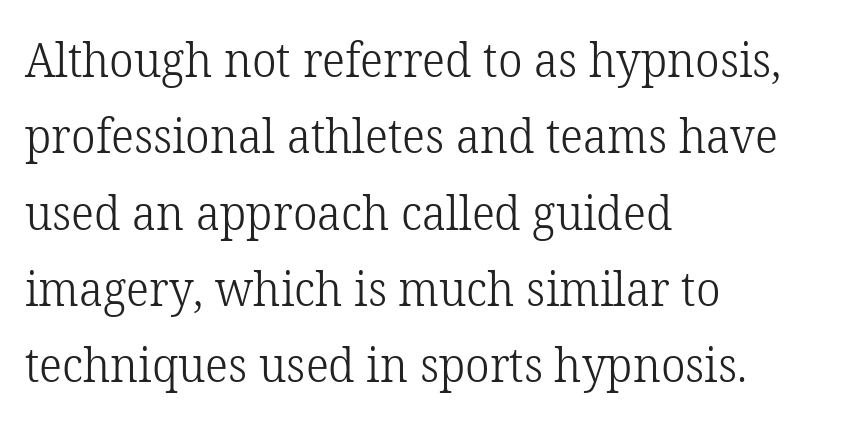
{"serif": "yes", "italic": "no", "bold": "no", "weight": "light", "width": "normal", "stroke_contrast": "low", "x_height": "medium", "monospaced": "no", "underline": "no", "align": "left", "line_spacing": "normal", "line_spacing_ratio": 1.59, "letter_spacing": "normal", "letter_spacing_em": 0.0, "glyph_px": 48}
